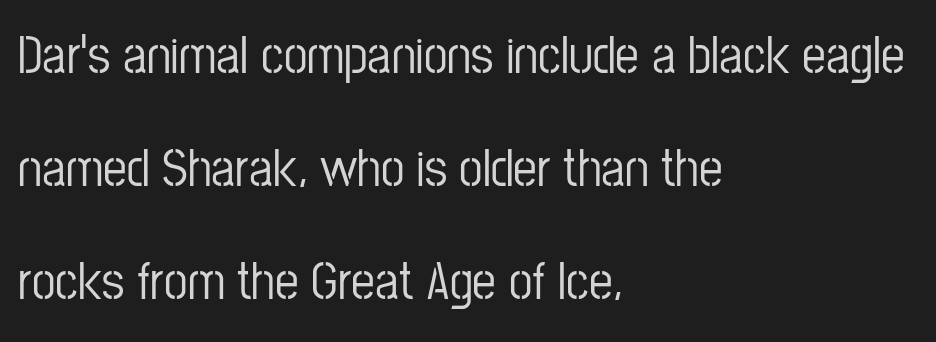
Q: Is the text italic (slanted)? A: No, it is upright.
Q: Is the typeface a serif or a sans-serif typeface? A: Sans-serif.
Q: Is the text underlined? A: No.
Q: How is the paragraph aligned? A: Left-aligned.
Q: Is the spacing between letters normal or unusually wide? A: Normal.
Q: Is the spacing between lines tight, normal or loose? A: Loose.
Q: Width (condensed, normal, or wide)? A: Condensed.
Q: Stroke contrast? A: Low.
Q: x-height? A: Medium.
Q: Monospaced? A: No.
